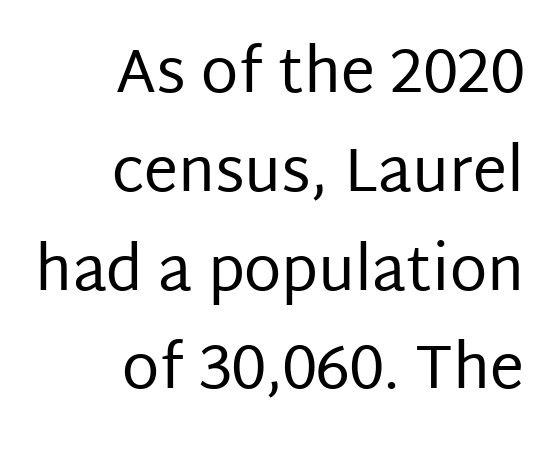
Layout note: lines flush right. The lines sit at an ordinary, default distance from one another. Examine the stroke ends and you'll find no serifs. Ascenders rise straight up at ninety degrees. Type without underlining. Does extra space separate the letters? No, they use regular spacing.
